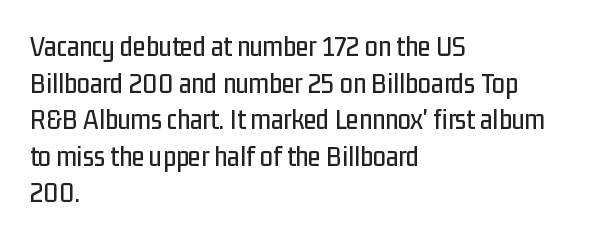
The image shows 29 px condensed sans-serif type, upright; set left-aligned, normal line spacing (1.26x), normal letter spacing, not underlined; low stroke contrast and a medium x-height.
